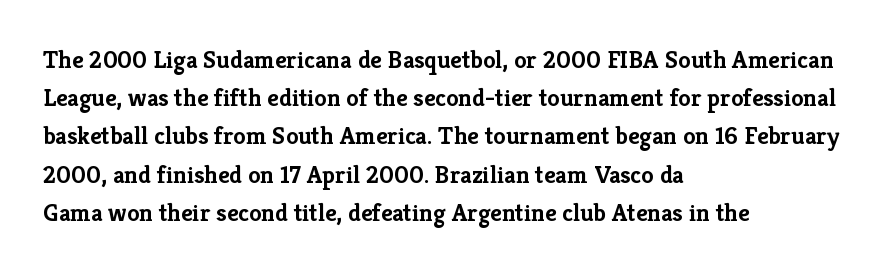
Q: Is the text bold? A: Yes.
Q: Is the text italic (slanted)? A: No, it is upright.
Q: Is the text underlined? A: No.
Q: How is the paragraph aligned? A: Left-aligned.
Q: Is the spacing between letters normal or unusually wide? A: Normal.
Q: Is the spacing between lines tight, normal or loose? A: Normal.
